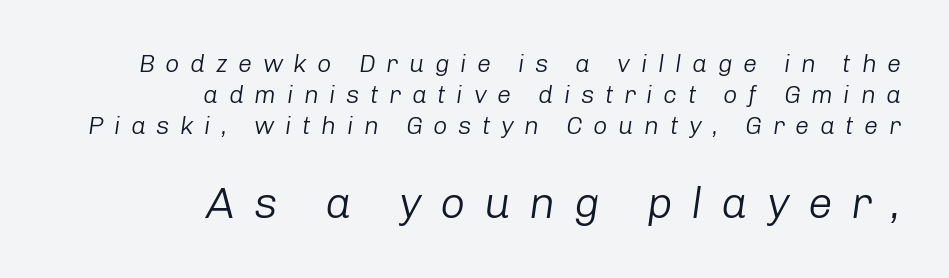
Italic: yes, the glyphs are oblique. These lines are rendered in a variable-pitch font. Which chunk is bigger? The second one — the bottom block dwarfs the top. Short note: letters widely spaced. The space beneath each line is pristine and unruled. No letter is thick-stroked: the sample isn't bold.
